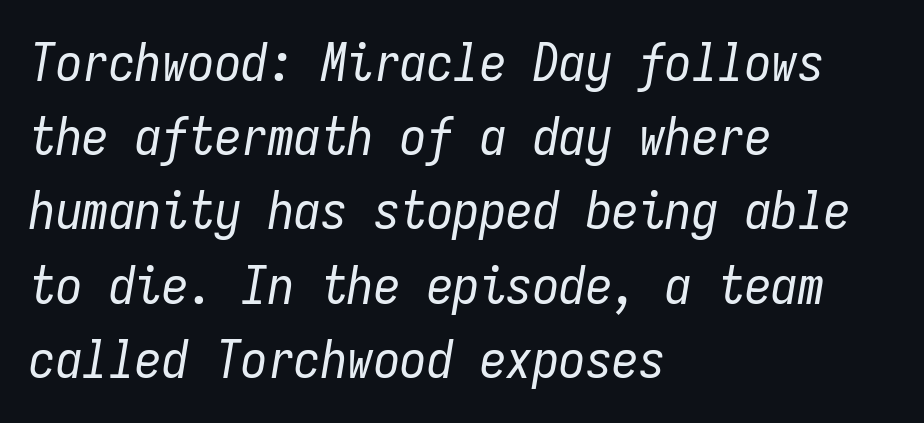
Whoever set this chose a conventional vertical rhythm. Default kerning and tracking; the words read as compact shapes. The ragged edge is on the right, which tells us the setting is flush left. Unmarked baselines from the first word to the last. The letters are slanted; this is an italic face. A typesetter would call this monospace, since all characters share one set width.
